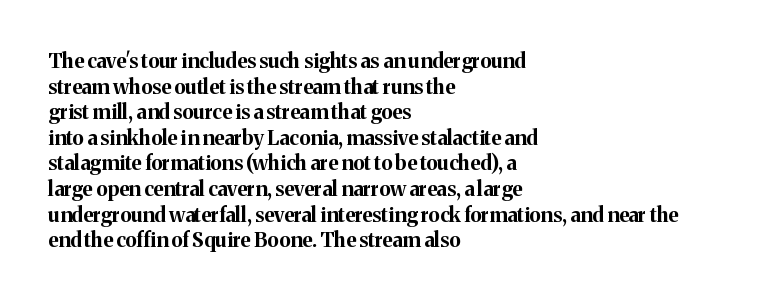
Q: Is the text bold? A: Yes.
Q: Is the text italic (slanted)? A: No, it is upright.
Q: Is the text underlined? A: No.
Q: How is the paragraph aligned? A: Left-aligned.
Q: Is the spacing between letters normal or unusually wide? A: Normal.
Q: Is the spacing between lines tight, normal or loose? A: Normal.
